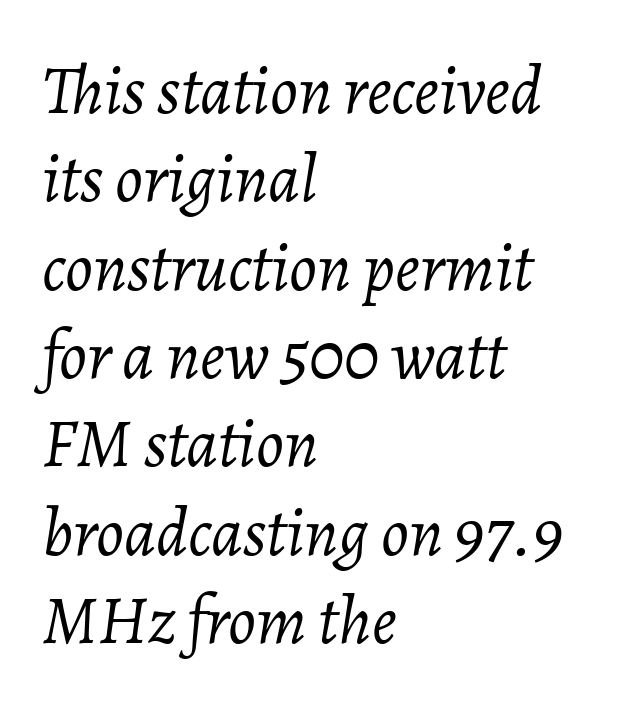
The image shows 69 px light type, italic (leaning right); set left-aligned, normal line spacing (1.28x), normal letter spacing, not underlined; low stroke contrast and a medium x-height.
